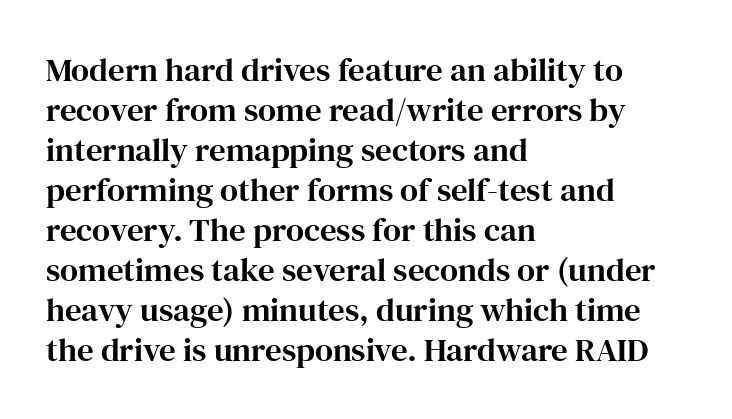
Q: Is the text italic (slanted)? A: No, it is upright.
Q: Is the typeface a serif or a sans-serif typeface? A: Serif.
Q: Is the text underlined? A: No.
Q: How is the paragraph aligned? A: Left-aligned.
Q: Is the spacing between letters normal or unusually wide? A: Normal.
Q: Width (condensed, normal, or wide)? A: Normal.
Q: Stroke contrast? A: High.
Q: x-height? A: Medium.
Q: Monospaced? A: No.
